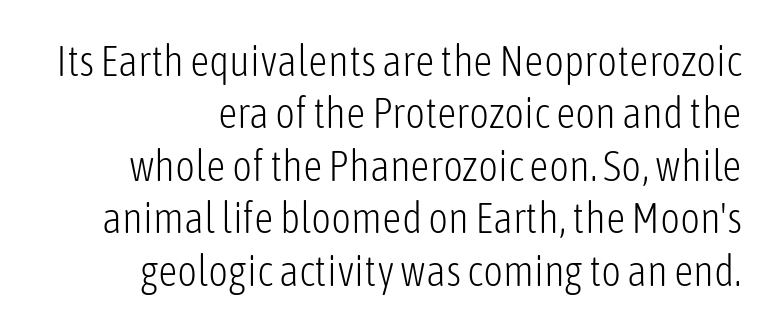
Q: Is the text bold? A: No.
Q: Is the text italic (slanted)? A: No, it is upright.
Q: Is the typeface a serif or a sans-serif typeface? A: Sans-serif.
Q: Is the text underlined? A: No.
Q: Is the spacing between letters normal or unusually wide? A: Normal.
Q: Width (condensed, normal, or wide)? A: Condensed.
Q: Stroke contrast? A: Low.
Q: x-height? A: Medium.
Q: Monospaced? A: No.
